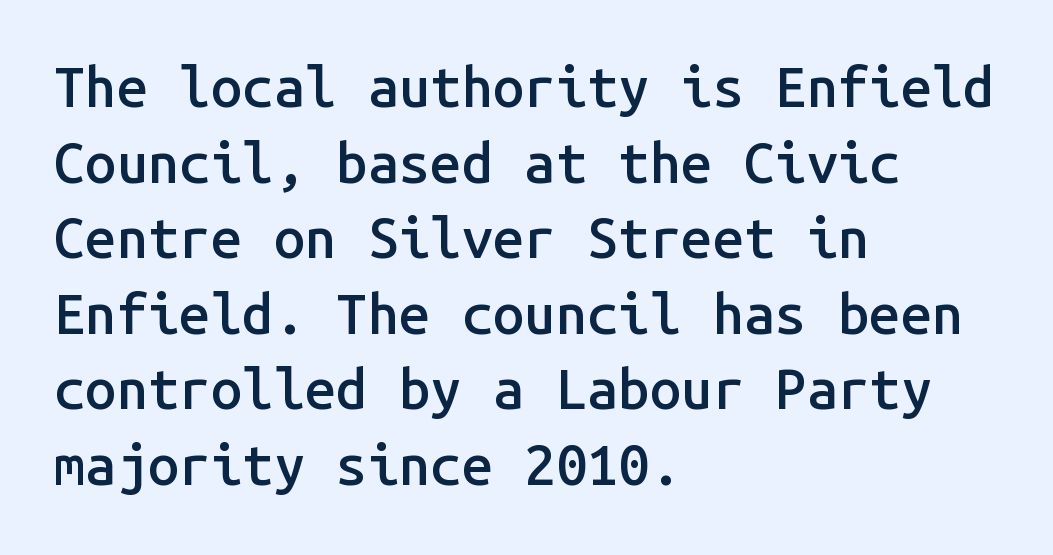
The image shows 56 px semibold sans-serif type, upright, monospaced; set left-aligned, normal line spacing (1.35x), normal letter spacing, not underlined; low stroke contrast and a medium x-height.
